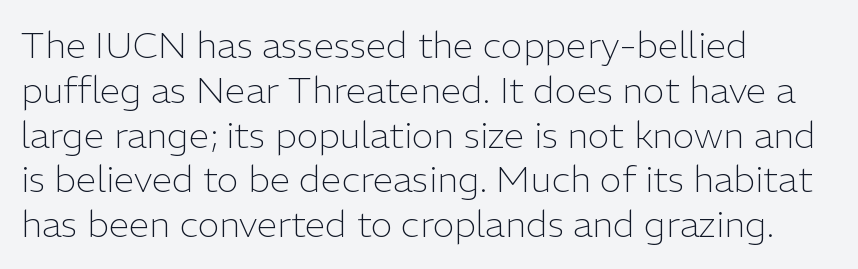
Q: Is the text bold? A: No.
Q: Is the text italic (slanted)? A: No, it is upright.
Q: Is the typeface a serif or a sans-serif typeface? A: Sans-serif.
Q: Is the text underlined? A: No.
Q: How is the paragraph aligned? A: Left-aligned.
Q: Is the spacing between letters normal or unusually wide? A: Normal.
Q: Width (condensed, normal, or wide)? A: Normal.
Q: Stroke contrast? A: Low.
Q: x-height? A: Medium.
Q: Monospaced? A: No.
